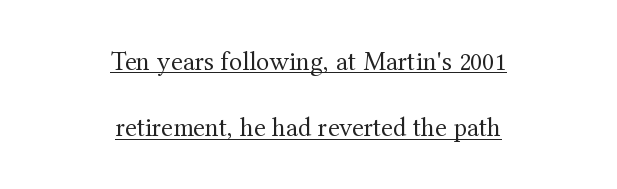
The image shows 27 px text type, upright; set centered, loose line spacing (2.46x), normal letter spacing, underlined.
